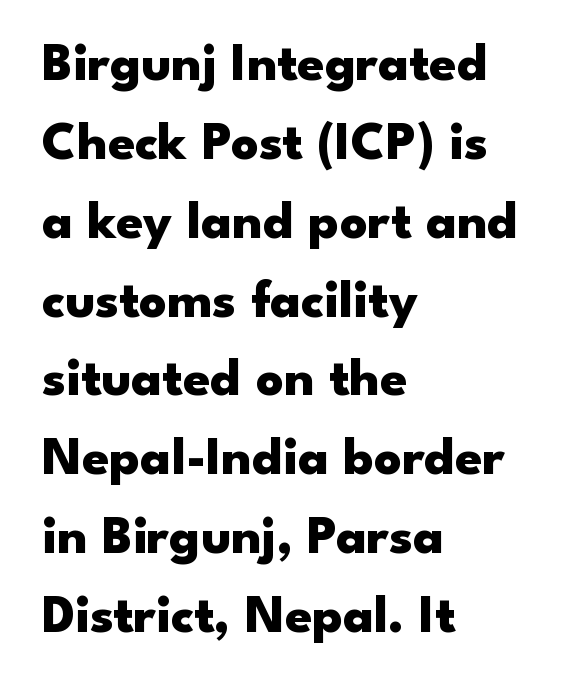
Look at the stroke-to-counter ratio: heavy, a bold. Left-aligned paragraph, ragged on the right. The letterforms sit shoulder to shoulder at normal distance. To sum up the face: it is a sans, with no serifs. Bare-footed words on every line. The leading is moderate, giving the passage an even texture.
